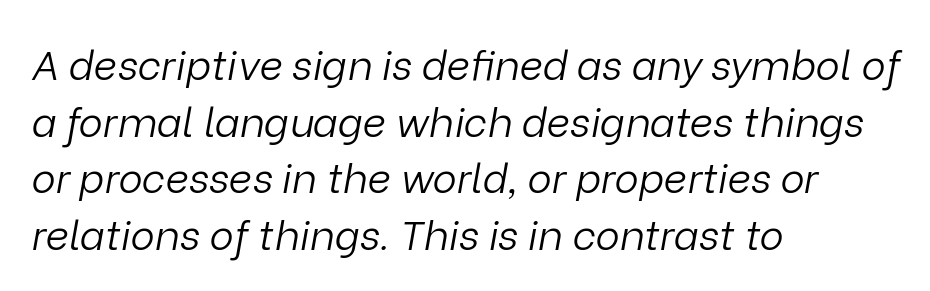
The image shows 41 px light type, italic (leaning right); set left-aligned, normal line spacing (1.38x), normal letter spacing, not underlined; low stroke contrast and a medium x-height.
